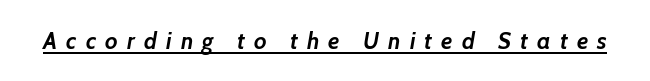
Q: Is the text bold? A: Yes.
Q: Is the text italic (slanted)? A: Yes, it leans right by about 7 degrees.
Q: Is the text underlined? A: Yes.
Q: Is the spacing between letters normal or unusually wide? A: Unusually wide.
